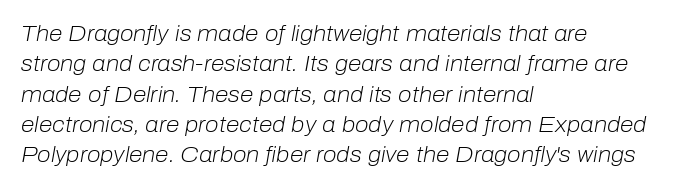
Q: Is the text bold? A: No.
Q: Is the text italic (slanted)? A: Yes, it leans right by about 10 degrees.
Q: Is the text underlined? A: No.
Q: How is the paragraph aligned? A: Left-aligned.
Q: Is the spacing between letters normal or unusually wide? A: Normal.
Q: Is the spacing between lines tight, normal or loose? A: Normal.
